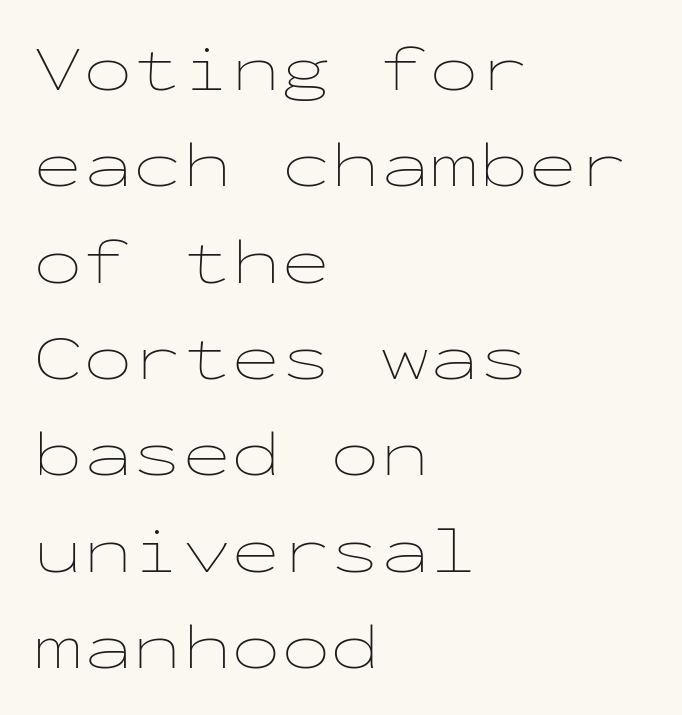
The image shows 66 px thin, wide type, upright, monospaced; set left-aligned, normal line spacing (1.46x), normal letter spacing, not underlined; low stroke contrast and a medium x-height.
